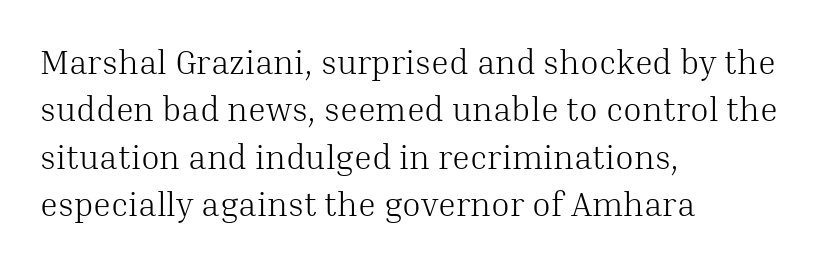
Q: Is the text bold? A: No.
Q: Is the text italic (slanted)? A: No, it is upright.
Q: Is the typeface a serif or a sans-serif typeface? A: Serif.
Q: Is the text underlined? A: No.
Q: How is the paragraph aligned? A: Left-aligned.
Q: Is the spacing between letters normal or unusually wide? A: Normal.
Q: Is the spacing between lines tight, normal or loose? A: Normal.
Q: Width (condensed, normal, or wide)? A: Normal.
Q: Stroke contrast? A: Medium.
Q: x-height? A: Medium.
Q: Monospaced? A: No.
